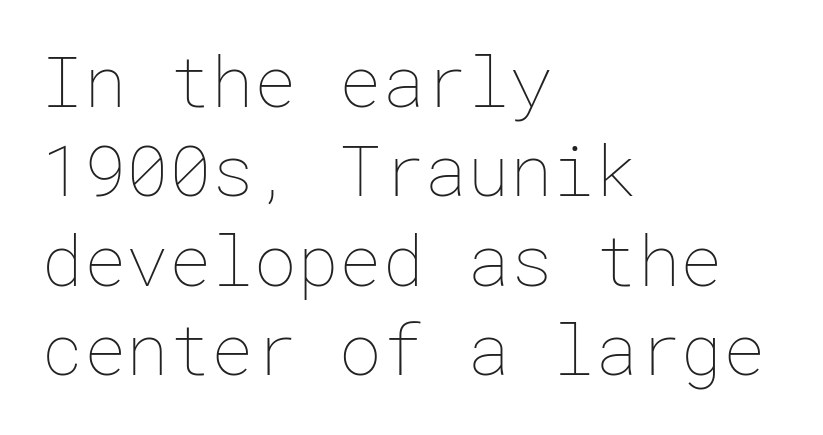
{"italic": "no", "bold": "no", "weight": "thin", "width": "normal", "stroke_contrast": "low", "x_height": "medium", "underline": "no", "align": "left", "line_spacing": "normal", "line_spacing_ratio": 1.26, "letter_spacing": "normal", "letter_spacing_em": 0.0, "glyph_px": 71}
